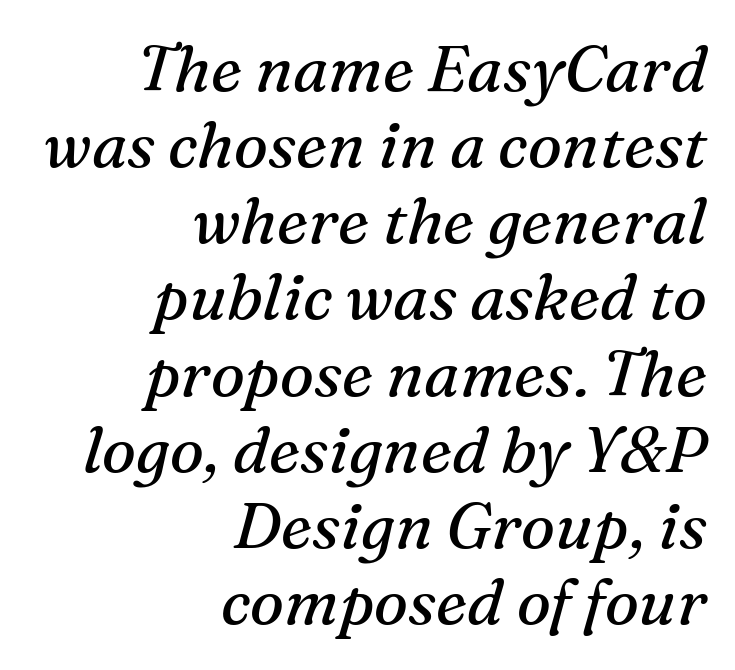
The image shows 64 px regular-weight serif type, italic (leaning right); set right-aligned, line spacing 1.19x, normal letter spacing, not underlined; medium stroke contrast and a medium x-height.
